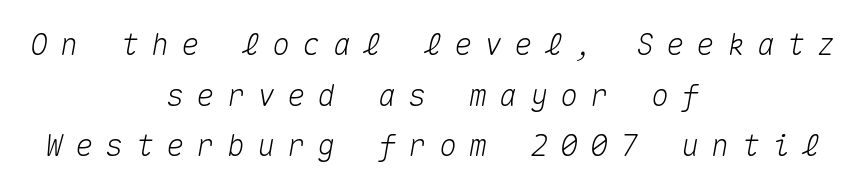
The image shows 30 px text type, italic (leaning right), monospaced; set centered, normal line spacing (1.69x), unusually wide letter spacing (+0.41 em), not underlined; medium stroke contrast and a medium x-height.
